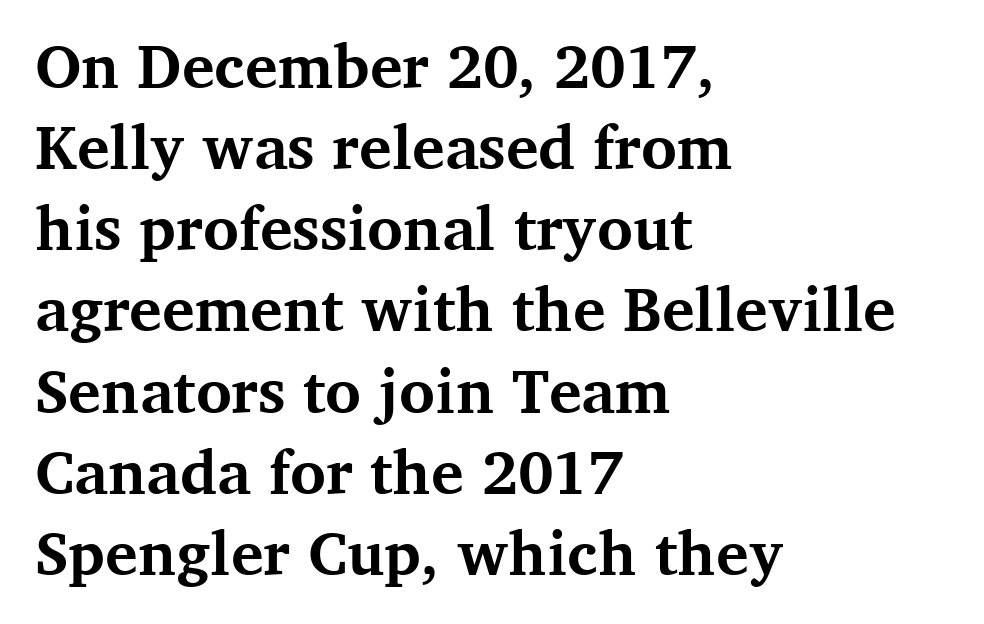
{"serif": "yes", "italic": "no", "bold": "yes", "weight": "bold", "width": "normal", "stroke_contrast": "medium", "x_height": "medium", "monospaced": "no", "underline": "no", "align": "left", "line_spacing": "normal", "line_spacing_ratio": 1.33, "letter_spacing": "normal", "letter_spacing_em": 0.0, "glyph_px": 61}
